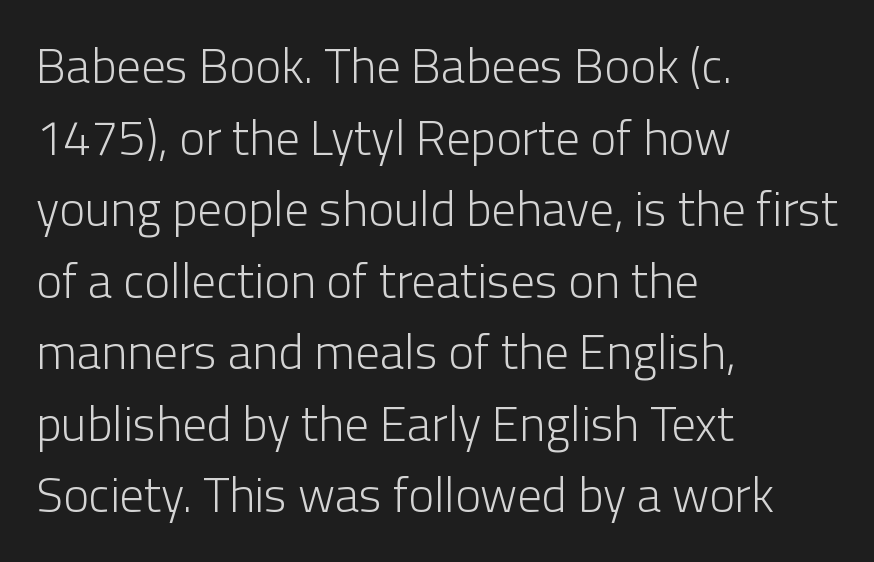
Q: Is the text bold? A: No.
Q: Is the text italic (slanted)? A: No, it is upright.
Q: Is the typeface a serif or a sans-serif typeface? A: Sans-serif.
Q: Is the text underlined? A: No.
Q: How is the paragraph aligned? A: Left-aligned.
Q: Is the spacing between letters normal or unusually wide? A: Normal.
Q: Is the spacing between lines tight, normal or loose? A: Normal.
Q: Width (condensed, normal, or wide)? A: Normal.
Q: Stroke contrast? A: Low.
Q: x-height? A: Medium.
Q: Monospaced? A: No.
